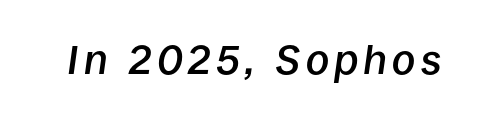
{"italic": "yes", "lean": "right", "slant_degrees": 8, "bold": "semi", "weight": "semibold", "width": "normal", "stroke_contrast": "low", "x_height": "large", "monospaced": "no", "underline": "no", "glyph_px": 41}
